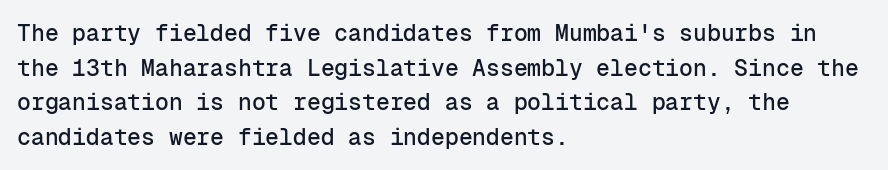
Students, observe: this is what conventionally led text looks like. Has an underline been added? It has not. Words appear dense and cohesive because spacing is normal. If you drew a ruler down the left edge, every line would touch it.
